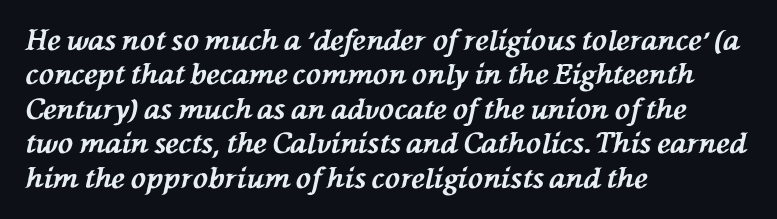
The image shows 28 px bold type, italic (leaning left); set left-aligned, line spacing 1.23x, normal letter spacing, not underlined; medium stroke contrast and a medium x-height.
